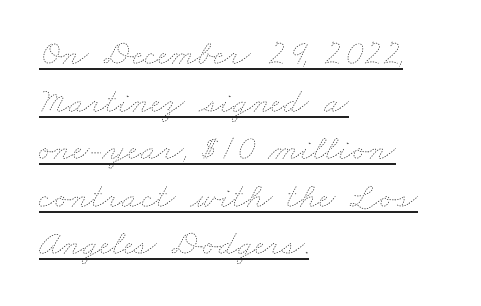
The image shows 36 px thin, wide type; set left-aligned, normal line spacing (1.32x), normal letter spacing, underlined; low stroke contrast and a small x-height.
